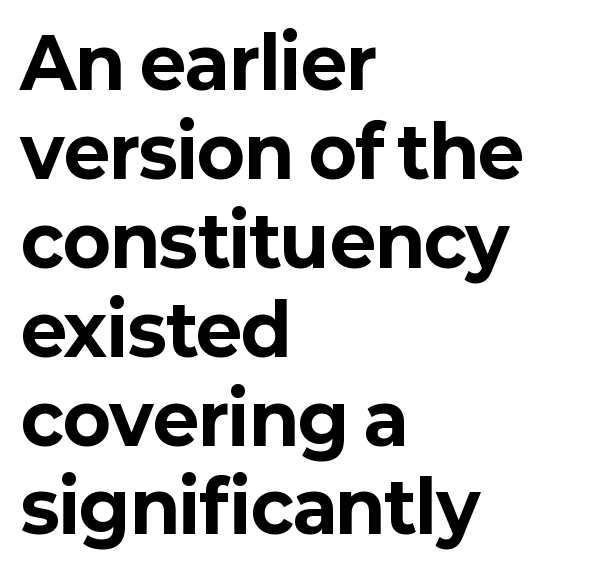
Q: Is the text bold? A: Yes.
Q: Is the text italic (slanted)? A: No, it is upright.
Q: Is the typeface a serif or a sans-serif typeface? A: Sans-serif.
Q: Is the text underlined? A: No.
Q: How is the paragraph aligned? A: Left-aligned.
Q: Is the spacing between letters normal or unusually wide? A: Normal.
Q: Is the spacing between lines tight, normal or loose? A: Normal.
Q: Width (condensed, normal, or wide)? A: Normal.
Q: Stroke contrast? A: Low.
Q: x-height? A: Medium.
Q: Monospaced? A: No.
